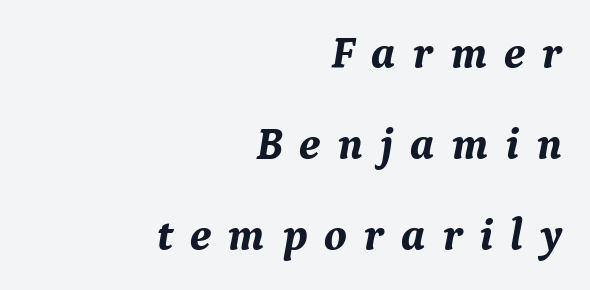
{"serif": "yes", "italic": "yes", "lean": "right", "slant_degrees": 9, "bold": "yes", "weight": "bold", "width": "normal", "stroke_contrast": "medium", "x_height": "medium", "monospaced": "no", "underline": "no", "align": "right", "line_spacing": "loose", "line_spacing_ratio": 2.02, "letter_spacing": "wide", "letter_spacing_em": 0.37, "glyph_px": 45}
